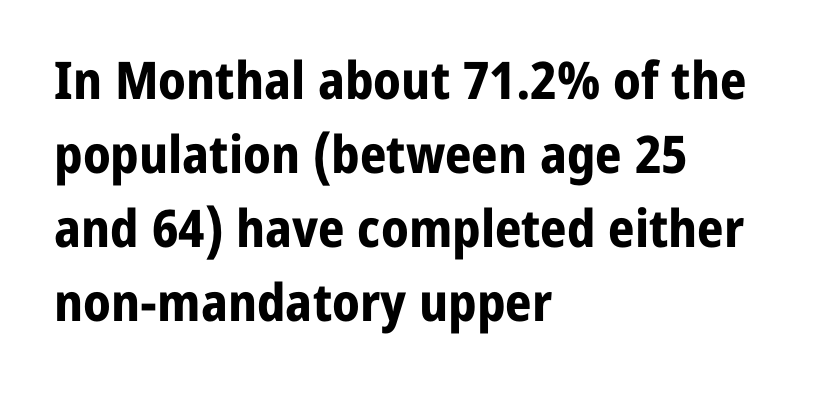
The image shows 52 px bold sans-serif type, upright; set left-aligned, normal line spacing (1.42x), normal letter spacing, not underlined; low stroke contrast and a medium x-height.
